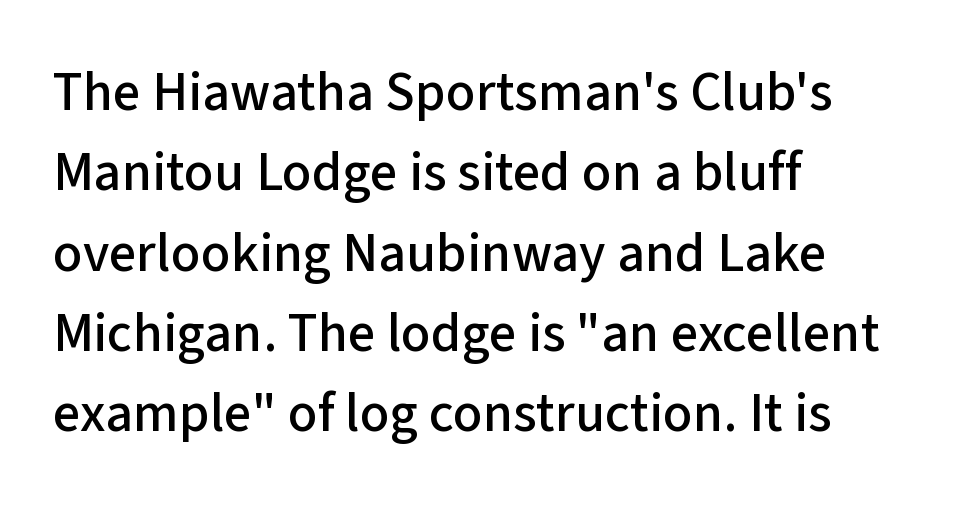
Q: Is the text italic (slanted)? A: No, it is upright.
Q: Is the typeface a serif or a sans-serif typeface? A: Sans-serif.
Q: Is the text underlined? A: No.
Q: How is the paragraph aligned? A: Left-aligned.
Q: Is the spacing between letters normal or unusually wide? A: Normal.
Q: Is the spacing between lines tight, normal or loose? A: Normal.
Q: Width (condensed, normal, or wide)? A: Normal.
Q: Stroke contrast? A: Low.
Q: x-height? A: Medium.
Q: Monospaced? A: No.
